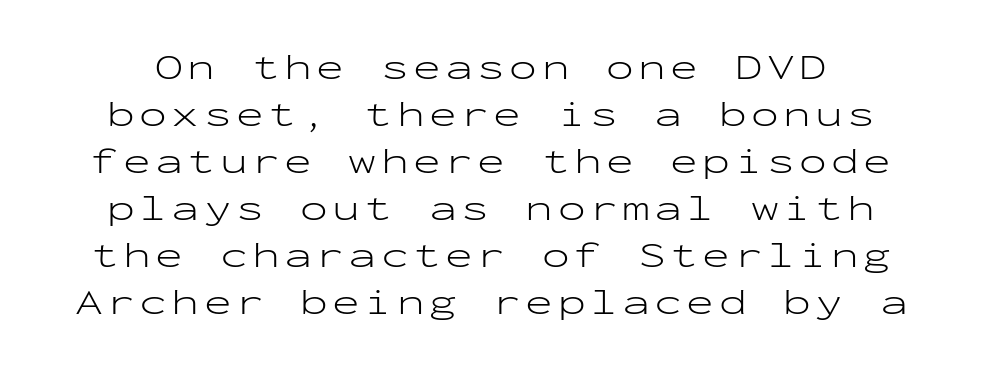
The image shows 37 px light, wide sans-serif type, upright, monospaced; set normal line spacing (1.27x), not underlined; low stroke contrast and a medium x-height.
